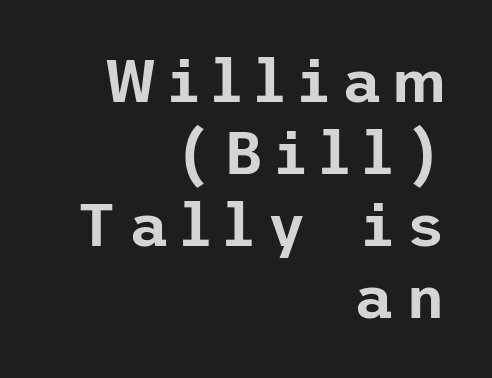
{"serif": "no", "italic": "no", "width": "normal", "stroke_contrast": "low", "x_height": "medium", "underline": "no", "align": "right", "line_spacing_ratio": 1.2, "letter_spacing": "wide", "letter_spacing_em": 0.22, "glyph_px": 60}
